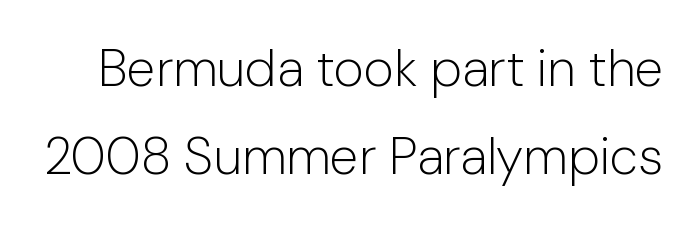
{"serif": "no", "italic": "no", "bold": "no", "weight": "light", "width": "normal", "stroke_contrast": "low", "x_height": "medium", "monospaced": "no", "underline": "no", "line_spacing": "normal", "line_spacing_ratio": 1.69, "letter_spacing": "normal", "letter_spacing_em": 0.0, "glyph_px": 52}
